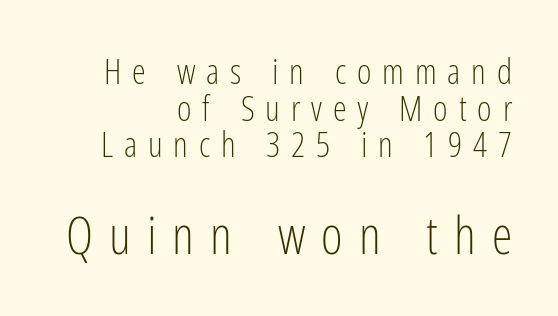
{"serif": "no", "italic": "no", "bold": "no", "weight": "light", "width": "condensed", "stroke_contrast": "low", "x_height": "medium", "monospaced": "no", "underline": "no", "align": "right", "line_spacing": "tight", "line_spacing_ratio": 1.05, "letter_spacing": "wide", "letter_spacing_em": 0.31, "larger_block": "second", "size_ratio": 1.49, "glyph_px": 52}
